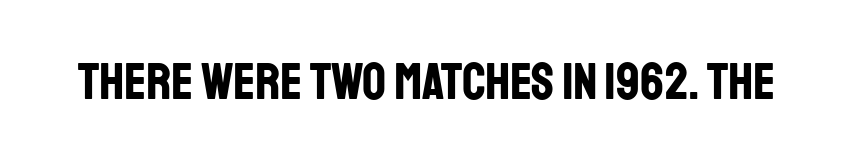
Q: Is the text bold? A: Yes.
Q: Is the text italic (slanted)? A: No, it is upright.
Q: Is the typeface a serif or a sans-serif typeface? A: Sans-serif.
Q: Is the text underlined? A: No.
Q: Is the spacing between letters normal or unusually wide? A: Normal.
Q: Width (condensed, normal, or wide)? A: Condensed.
Q: Stroke contrast? A: Low.
Q: x-height? A: Large.
Q: Monospaced? A: No.
